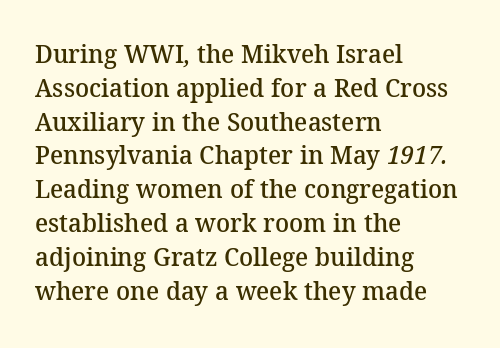
Alignment: flush left. Notice how descenders clear the ascenders below comfortably — that's standard leading. The type is set solid horizontally, with unmodified tracking. Weight check: semibold — heavier than regular, not quite bold. Plain, unruled lines of type.
